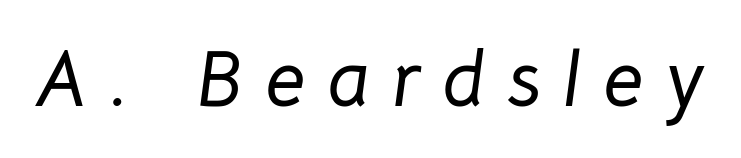
{"italic": "yes", "lean": "right", "slant_degrees": 8, "width": "normal", "stroke_contrast": "low", "x_height": "medium", "monospaced": "no", "underline": "no", "letter_spacing": "wide", "letter_spacing_em": 0.28, "glyph_px": 79}
